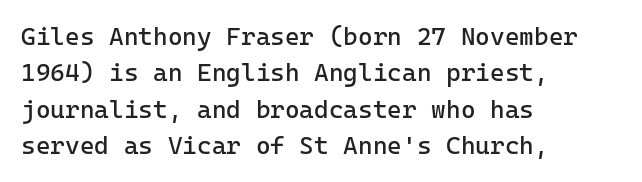
Q: Is the text bold? A: No.
Q: Is the text italic (slanted)? A: No, it is upright.
Q: Is the text underlined? A: No.
Q: How is the paragraph aligned? A: Left-aligned.
Q: Is the spacing between letters normal or unusually wide? A: Normal.
Q: Is the spacing between lines tight, normal or loose? A: Normal.
